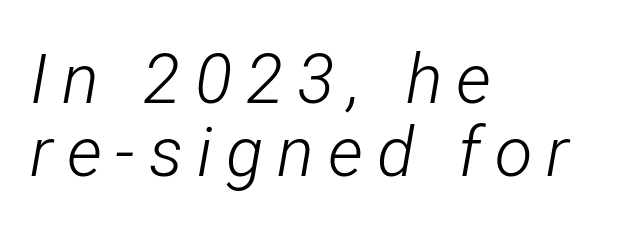
{"italic": "yes", "lean": "right", "slant_degrees": 12, "bold": "no", "weight": "light", "width": "condensed", "stroke_contrast": "low", "x_height": "medium", "monospaced": "no", "underline": "no", "align": "left", "line_spacing": "tight", "line_spacing_ratio": 1.06, "letter_spacing": "wide", "letter_spacing_em": 0.2, "glyph_px": 69}
